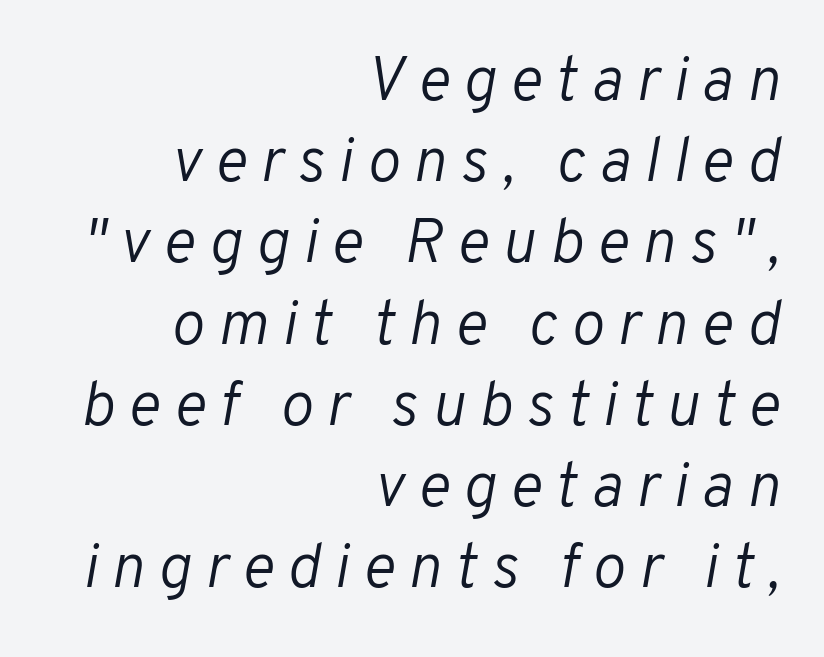
{"italic": "yes", "lean": "right", "slant_degrees": 10, "bold": "no", "weight": "light", "width": "normal", "stroke_contrast": "low", "x_height": "medium", "monospaced": "no", "underline": "no", "align": "right", "line_spacing": "normal", "line_spacing_ratio": 1.31, "letter_spacing": "wide", "letter_spacing_em": 0.22, "glyph_px": 62}
